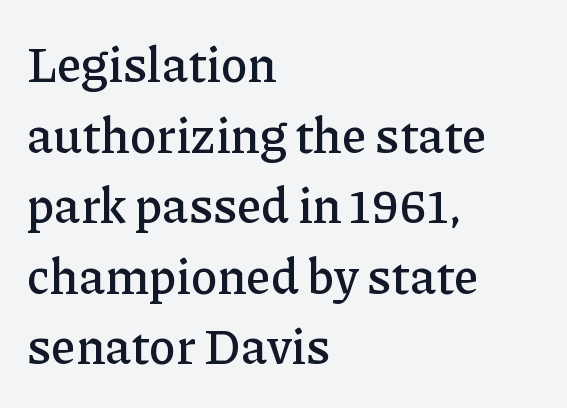
{"serif": "yes", "italic": "no", "width": "normal", "stroke_contrast": "low", "x_height": "medium", "monospaced": "no", "underline": "no", "align": "left", "line_spacing": "normal", "line_spacing_ratio": 1.44, "letter_spacing": "normal", "letter_spacing_em": 0.0, "glyph_px": 49}
